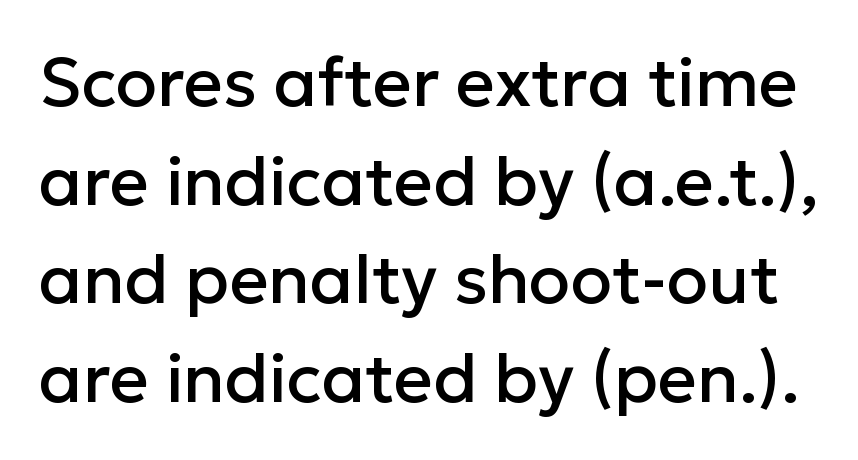
Nothing sits at the stroke ends, so this counts as sans-serif. Rows of type keep a routine distance in the vertical direction. This sample has the flowing, uneven cadence of proportional lettering. Clear beneath every line of the passage. Ascenders rise straight up at ninety degrees. Default kerning and tracking; the words read as compact shapes.
